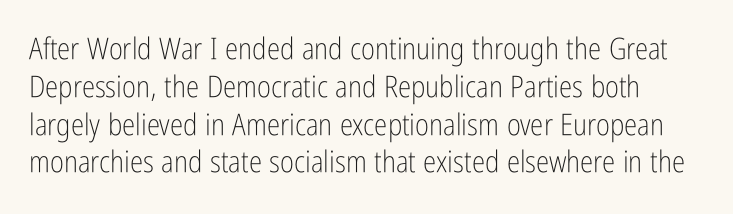
{"serif": "no", "italic": "no", "bold": "no", "weight": "light", "width": "condensed", "stroke_contrast": "low", "x_height": "medium", "monospaced": "no", "underline": "no", "line_spacing": "normal", "line_spacing_ratio": 1.26, "letter_spacing": "normal", "letter_spacing_em": 0.0, "glyph_px": 30}
